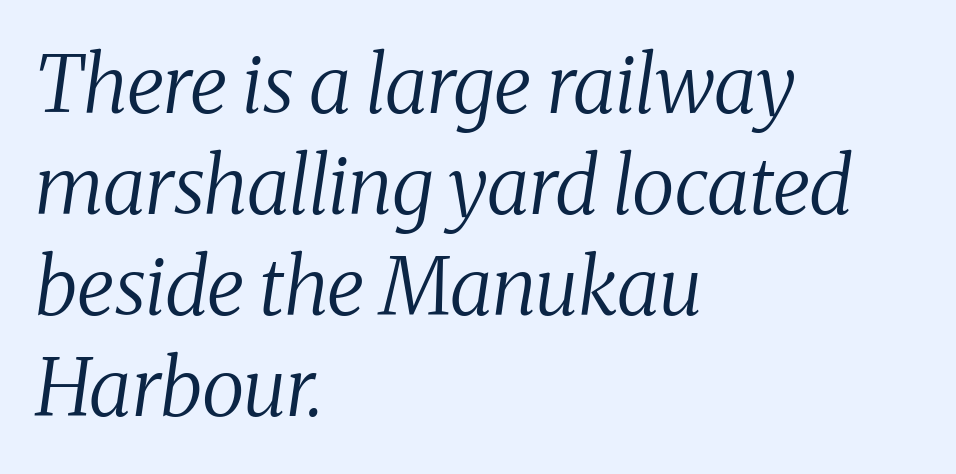
The image shows 79 px regular-weight serif type, italic (leaning right); set left-aligned, normal line spacing (1.28x), normal letter spacing, not underlined; medium stroke contrast and a medium x-height.
